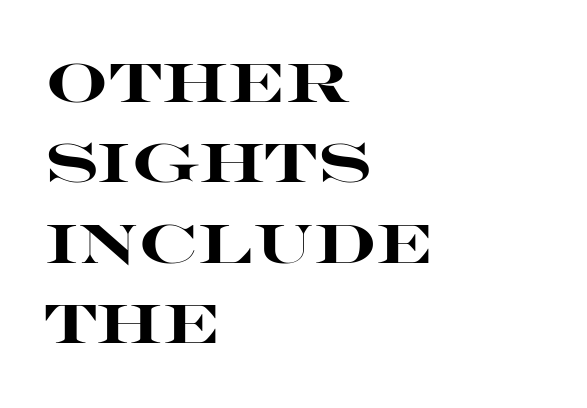
The image shows 55 px heavy, wide type, upright; set left-aligned, normal line spacing (1.46x), normal letter spacing, not underlined; high stroke contrast and a large x-height.
